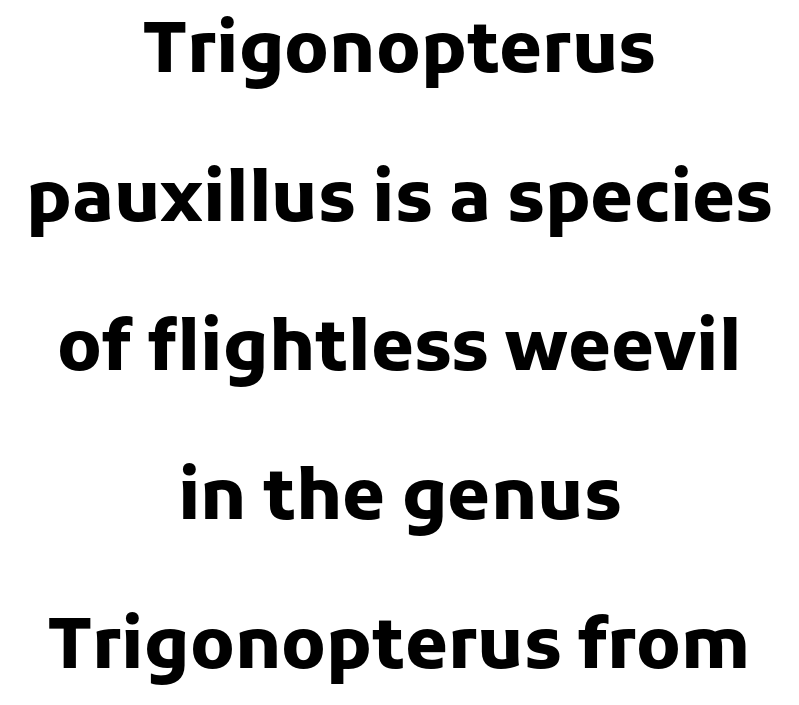
Words appear dense and cohesive because spacing is normal. A centered setting, common on invitations and titles, is used for this passage. Proportional: the letters do not fall into vertical columns. How heavy is the stroke? Heavy — this is a bold.
